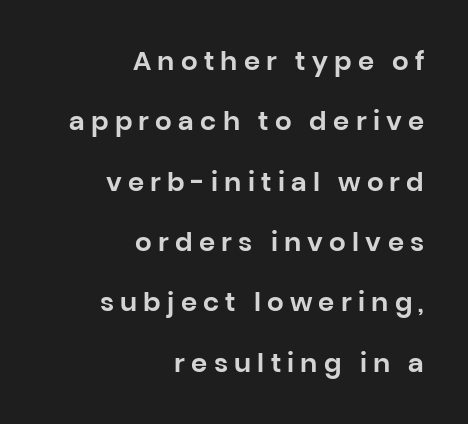
Characters follow at a spacing far wider than the type designer built in. The passage shown stacks its lines with a broad gap. A roman cut, with each character standing at attention. The passage is arranged like a letterhead date or caption credit — flush right.
